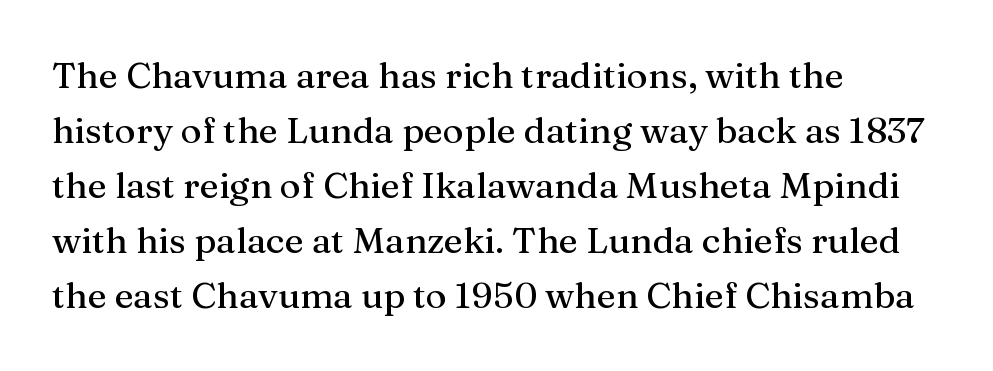
Is the block centered? No — it sits flush against the left margin. Successive baselines arrive at the customary interval. Spacing verdict: proportional, widths tailored to each character. Observe the ordinary spacing: letters are neighbours, not strangers. Note: serifs present on the glyphs. Posture: upright roman.
